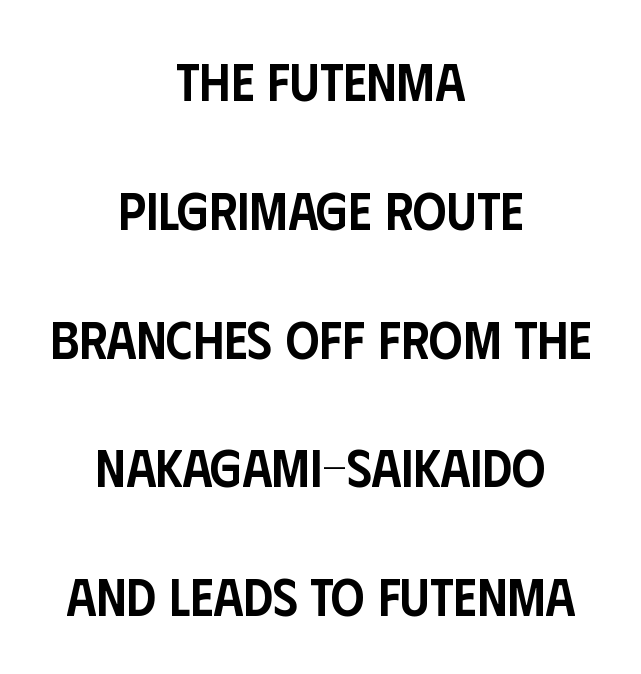
Q: Is the text bold? A: Semi-bold.
Q: Is the text italic (slanted)? A: No, it is upright.
Q: Is the typeface a serif or a sans-serif typeface? A: Sans-serif.
Q: Is the text underlined? A: No.
Q: How is the paragraph aligned? A: Centered.
Q: Is the spacing between letters normal or unusually wide? A: Normal.
Q: Is the spacing between lines tight, normal or loose? A: Loose.
Q: Width (condensed, normal, or wide)? A: Condensed.
Q: Stroke contrast? A: Low.
Q: x-height? A: Large.
Q: Monospaced? A: No.
